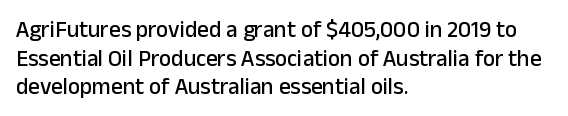
Q: Is the text italic (slanted)? A: No, it is upright.
Q: Is the text underlined? A: No.
Q: How is the paragraph aligned? A: Left-aligned.
Q: Is the spacing between letters normal or unusually wide? A: Normal.
Q: Is the spacing between lines tight, normal or loose? A: Normal.
